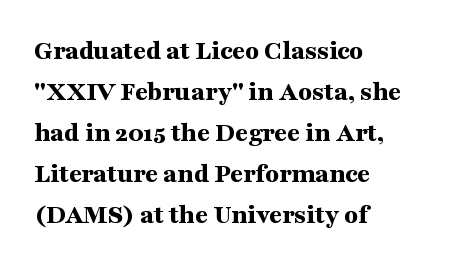
Q: Is the text bold? A: Yes.
Q: Is the text italic (slanted)? A: No, it is upright.
Q: Is the typeface a serif or a sans-serif typeface? A: Serif.
Q: Is the text underlined? A: No.
Q: How is the paragraph aligned? A: Left-aligned.
Q: Is the spacing between letters normal or unusually wide? A: Normal.
Q: Is the spacing between lines tight, normal or loose? A: Normal.
Q: Width (condensed, normal, or wide)? A: Wide.
Q: Stroke contrast? A: Medium.
Q: x-height? A: Medium.
Q: Monospaced? A: No.
